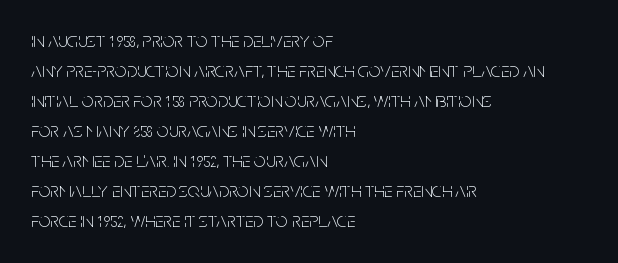
Compared with typical body copy, the letter spacing here is the same. The text block is weighted toward the left margin, trailing off unevenly rightward. The foot of each line stays bare and open. Evenly set lines give the paragraph a standard silhouette. Stroke thickness stays within the range of a standard reading face or lighter.
